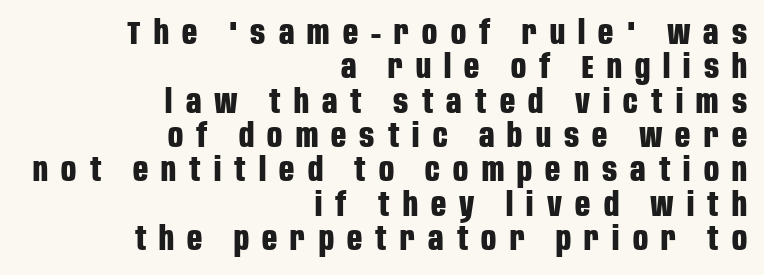
{"serif": "no", "italic": "no", "bold": "yes", "weight": "bold", "width": "condensed", "stroke_contrast": "low", "x_height": "large", "monospaced": "no", "underline": "no", "align": "right", "line_spacing": "tight", "line_spacing_ratio": 1.04, "letter_spacing": "wide", "letter_spacing_em": 0.4, "glyph_px": 33}
